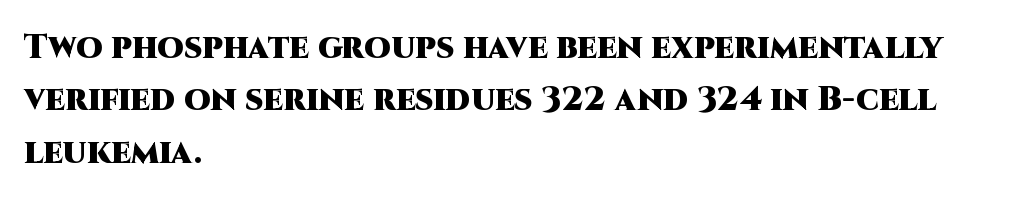
The image shows 34 px heavy sans-serif type, upright; set left-aligned, normal line spacing (1.54x), normal letter spacing, not underlined; high stroke contrast and a large x-height.
